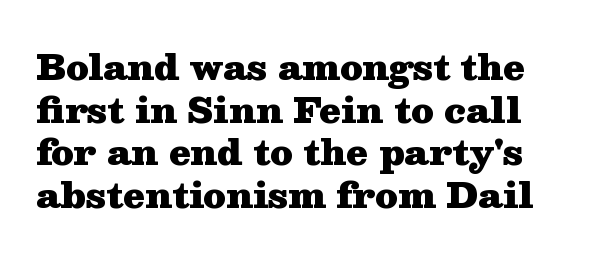
The image shows 35 px heavy, wide serif type, upright; set line spacing 1.22x, normal letter spacing, not underlined; medium stroke contrast and a medium x-height.
